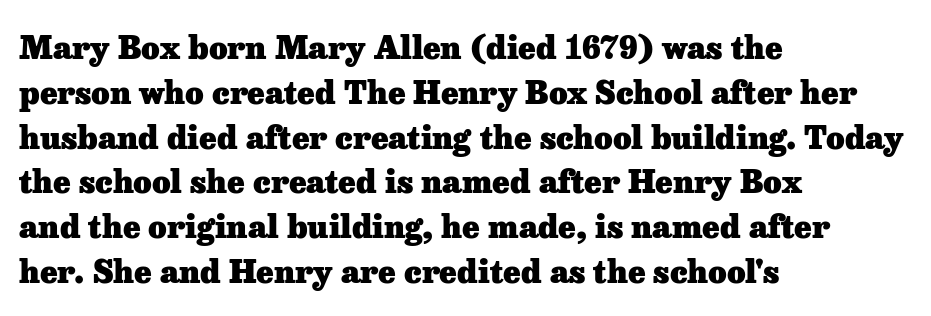
Q: Is the text bold? A: Yes.
Q: Is the text italic (slanted)? A: No, it is upright.
Q: Is the typeface a serif or a sans-serif typeface? A: Serif.
Q: Is the text underlined? A: No.
Q: How is the paragraph aligned? A: Left-aligned.
Q: Is the spacing between letters normal or unusually wide? A: Normal.
Q: Is the spacing between lines tight, normal or loose? A: Normal.
Q: Width (condensed, normal, or wide)? A: Normal.
Q: Stroke contrast? A: Low.
Q: x-height? A: Medium.
Q: Monospaced? A: No.
